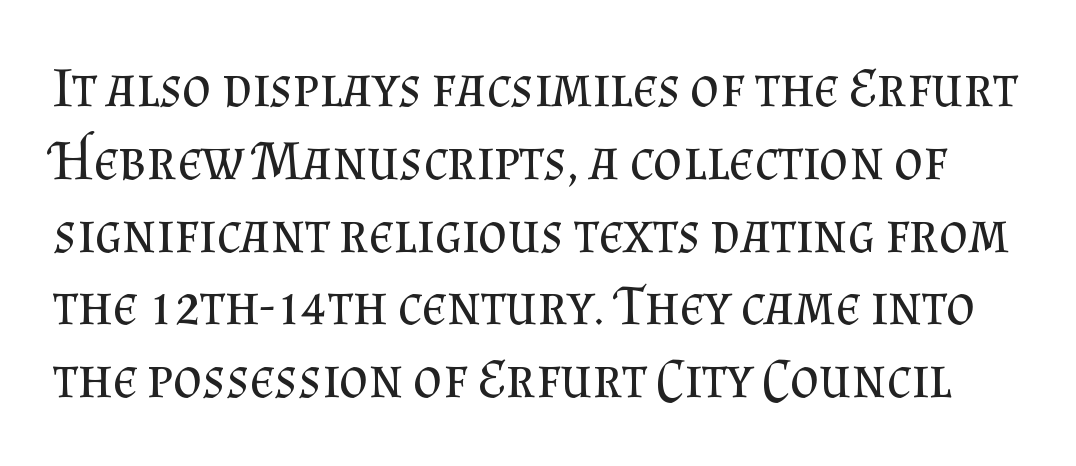
Plain, unruled lines of type. These lines keep a tight, regular rhythm from letter to letter. The leading is moderate, giving the passage an even texture. Each letter keeps its own natural width here, so spacing adapts to shape.
